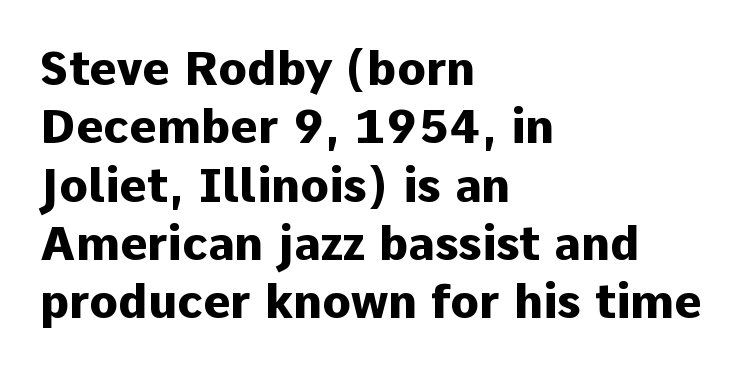
Q: Is the text bold? A: Yes.
Q: Is the text italic (slanted)? A: No, it is upright.
Q: Is the typeface a serif or a sans-serif typeface? A: Sans-serif.
Q: Is the text underlined? A: No.
Q: How is the paragraph aligned? A: Left-aligned.
Q: Is the spacing between letters normal or unusually wide? A: Normal.
Q: Width (condensed, normal, or wide)? A: Normal.
Q: Stroke contrast? A: Low.
Q: x-height? A: Medium.
Q: Monospaced? A: No.
